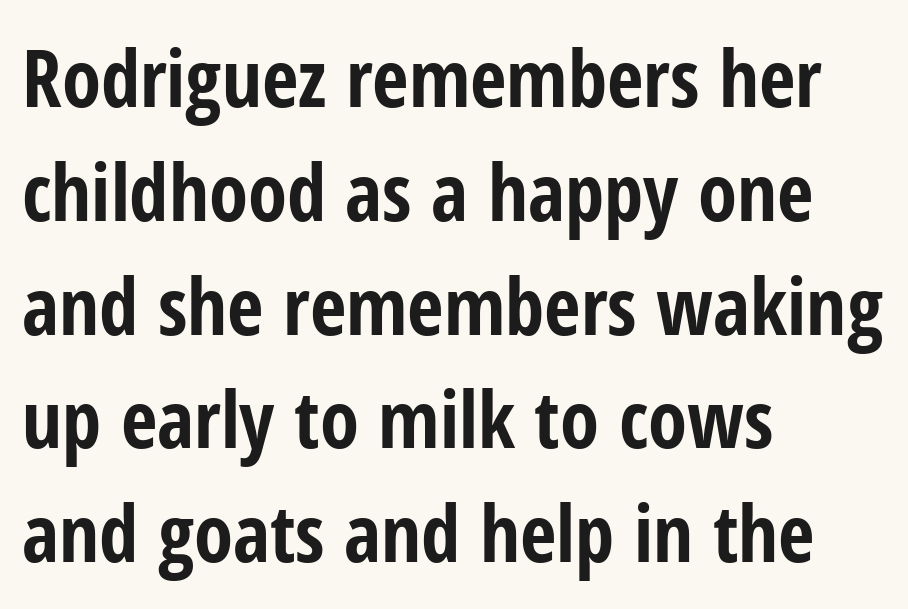
The image shows 79 px bold, condensed sans-serif type, upright; set left-aligned, normal line spacing (1.44x), normal letter spacing, not underlined; low stroke contrast and a medium x-height.
